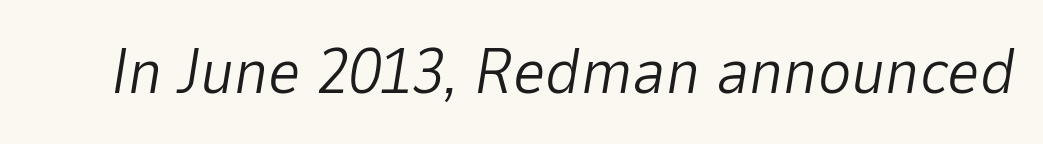
Q: Is the text bold? A: No.
Q: Is the text italic (slanted)? A: Yes, it leans right by about 9 degrees.
Q: Is the text underlined? A: No.
Q: Is the spacing between letters normal or unusually wide? A: Normal.
Q: Width (condensed, normal, or wide)? A: Normal.
Q: Stroke contrast? A: Low.
Q: x-height? A: Medium.
Q: Monospaced? A: No.
